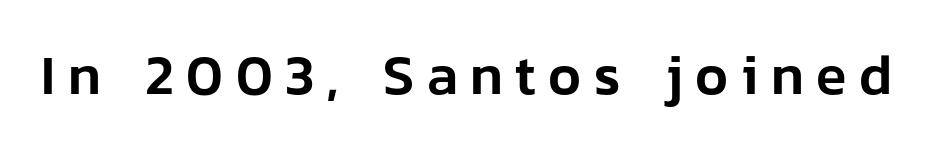
Nobody drew a line under any word here. The text was rendered using a sans face with plain stroke endings. Short note: letters widely spaced. The face used here is proportionally spaced, like ordinary book or web type. Quick note: not italic, upright.
